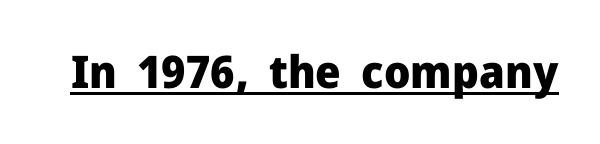
This rendering leaves character spacing at its baseline value. Vertical strokes here are truly vertical. As a designer I'd log this as weight 700, bold. The glyphs in this specimen are sans serif. The face used here is proportionally spaced, like ordinary book or web type.
